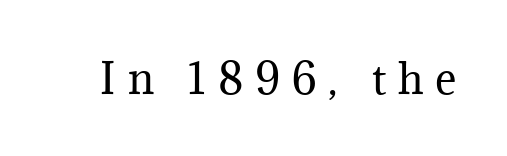
The image shows 41 px regular-weight serif type, upright; set unusually wide letter spacing (+0.29 em), not underlined; medium stroke contrast and a medium x-height.
